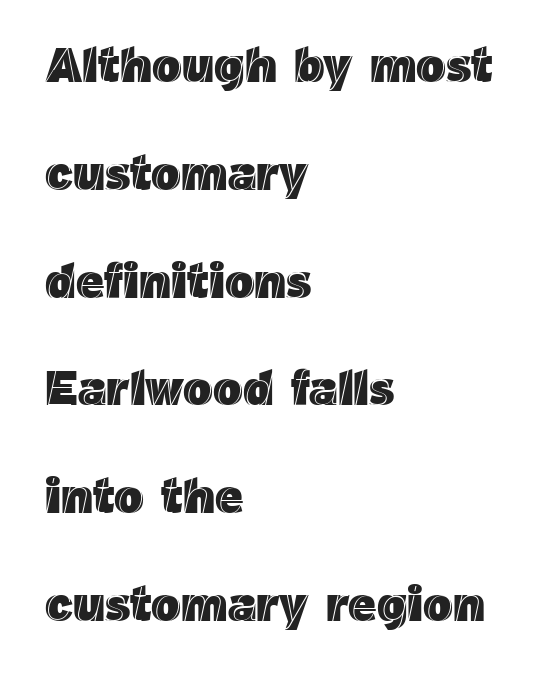
{"italic": "no", "width": "normal", "x_height": "medium", "monospaced": "no", "underline": "no", "align": "left", "line_spacing": "loose", "line_spacing_ratio": 2.2, "letter_spacing": "normal", "letter_spacing_em": 0.0, "glyph_px": 49}
